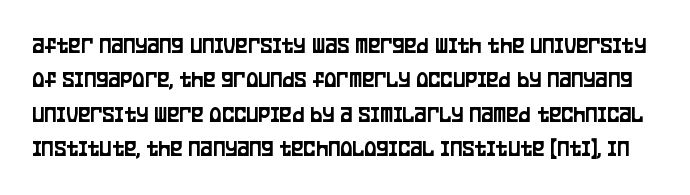
The image shows 23 px text type, upright; set normal line spacing (1.49x), normal letter spacing, not underlined.
